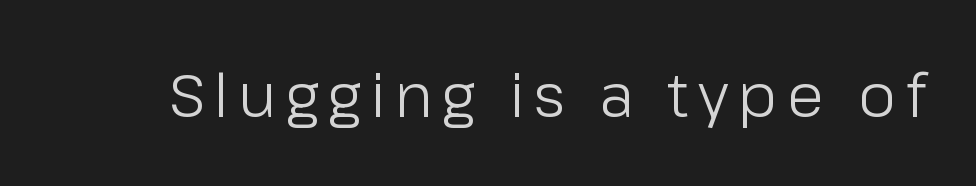
Q: Is the text bold? A: No.
Q: Is the text italic (slanted)? A: No, it is upright.
Q: Is the typeface a serif or a sans-serif typeface? A: Sans-serif.
Q: Is the text underlined? A: No.
Q: Width (condensed, normal, or wide)? A: Normal.
Q: Stroke contrast? A: Low.
Q: x-height? A: Medium.
Q: Monospaced? A: No.
